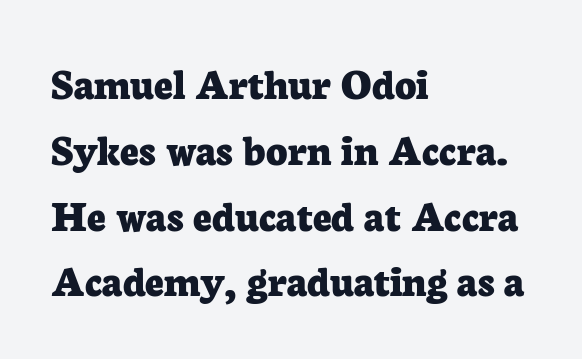
Q: Is the text bold? A: Yes.
Q: Is the text italic (slanted)? A: No, it is upright.
Q: Is the typeface a serif or a sans-serif typeface? A: Serif.
Q: Is the text underlined? A: No.
Q: How is the paragraph aligned? A: Left-aligned.
Q: Is the spacing between letters normal or unusually wide? A: Normal.
Q: Is the spacing between lines tight, normal or loose? A: Normal.
Q: Width (condensed, normal, or wide)? A: Normal.
Q: Stroke contrast? A: Low.
Q: x-height? A: Medium.
Q: Monospaced? A: No.
